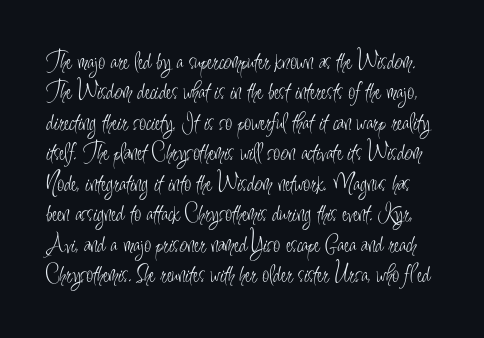
The image shows 25 px text type; set line spacing 1.22x, normal letter spacing, not underlined.
